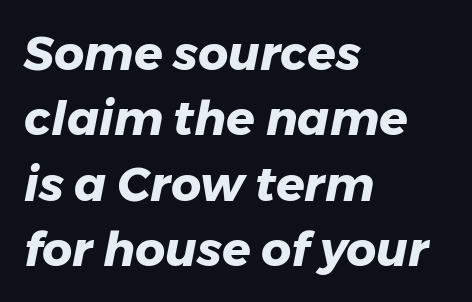
{"italic": "yes", "lean": "right", "slant_degrees": 11, "bold": "yes", "weight": "heavy", "width": "normal", "stroke_contrast": "low", "x_height": "medium", "monospaced": "no", "underline": "no", "align": "left", "line_spacing": "normal", "line_spacing_ratio": 1.39, "letter_spacing": "normal", "letter_spacing_em": 0.0, "glyph_px": 47}
